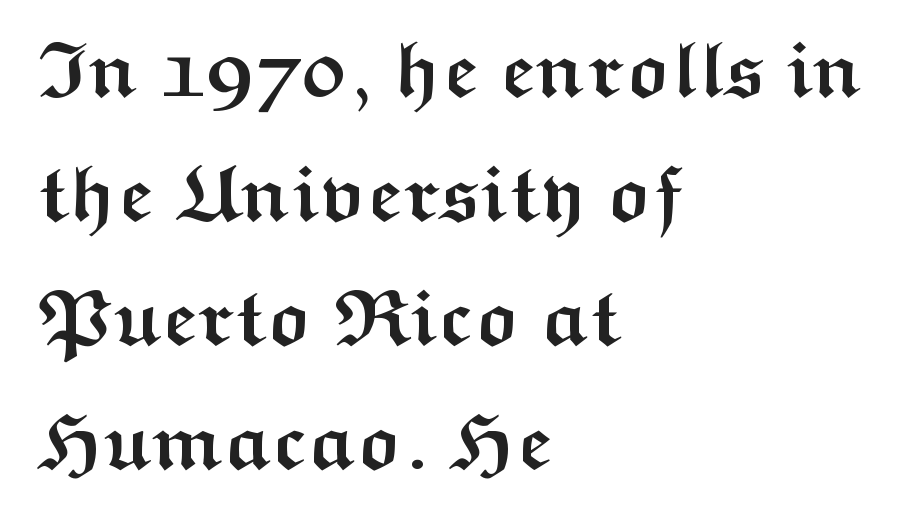
Q: Is the text bold? A: Yes.
Q: Is the text italic (slanted)? A: No, it is upright.
Q: Is the typeface a serif or a sans-serif typeface? A: Sans-serif.
Q: Is the text underlined? A: No.
Q: How is the paragraph aligned? A: Left-aligned.
Q: Is the spacing between letters normal or unusually wide? A: Normal.
Q: Is the spacing between lines tight, normal or loose? A: Normal.
Q: Width (condensed, normal, or wide)? A: Wide.
Q: Stroke contrast? A: Medium.
Q: x-height? A: Medium.
Q: Monospaced? A: No.
